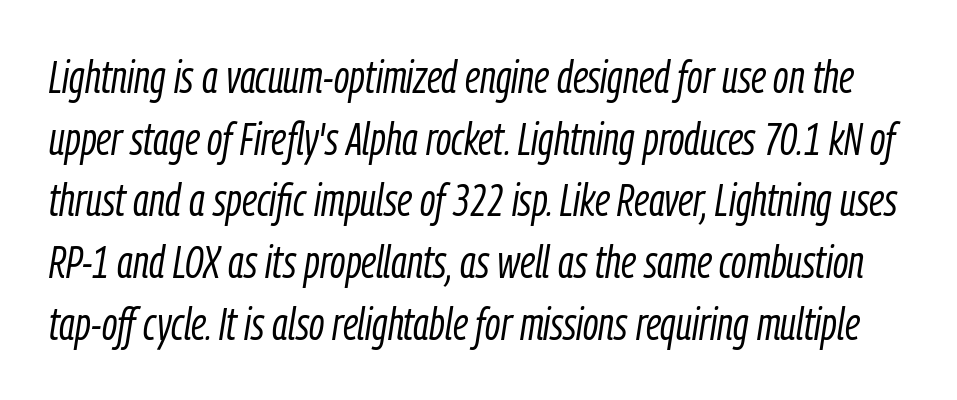
Posture: slanted. Here the designer chose a conventional face with non-uniform glyph widths. Beneath every word, the page is bare. Leading: standard. There is no visible air inserted between adjacent glyphs. On a weight scale, this lands at 450 or below.
